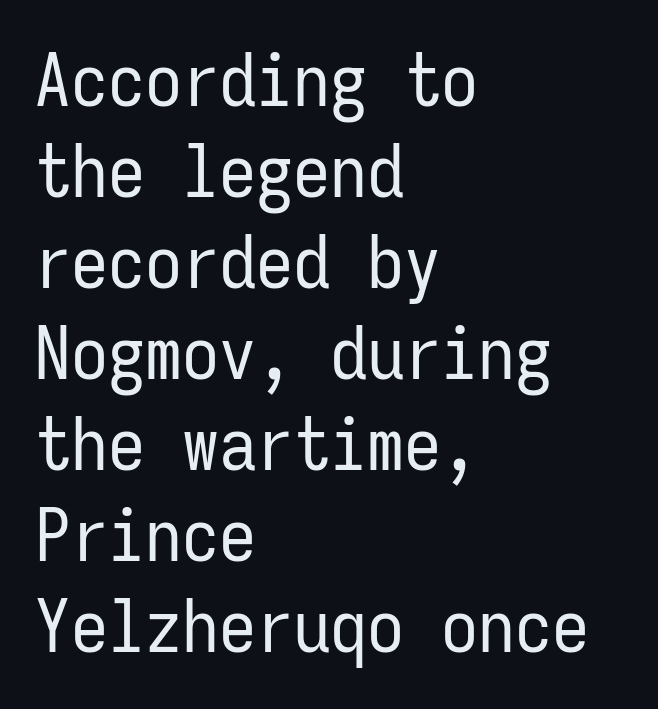
No extra tracking has been applied to these lines. Clear beneath every line of the passage. Look at the bottom of the vertical strokes: they stop flat, with no serifs. Every character here occupies the same horizontal width, giving the sample a typewriter-like rhythm. Does the copy run flush right? No — it runs flush left.
